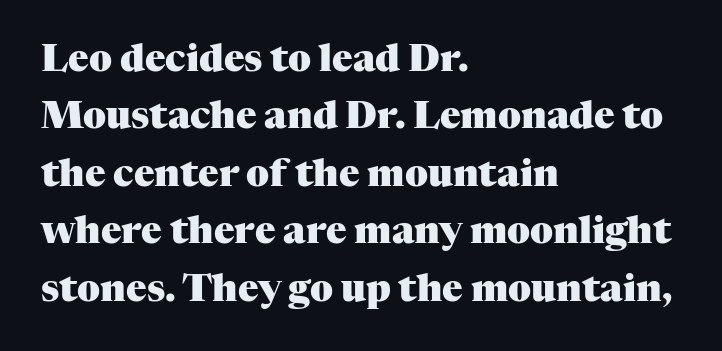
Baseline-to-baseline distance is the conventional proportion of letter height. Leftover space on each line is placed entirely after the last word. The space beneath each line is pristine and unruled. These lines were composed using upright roman letters. The glyphs in this specimen are seriffed. Here the designer chose a conventional face with non-uniform glyph widths.
